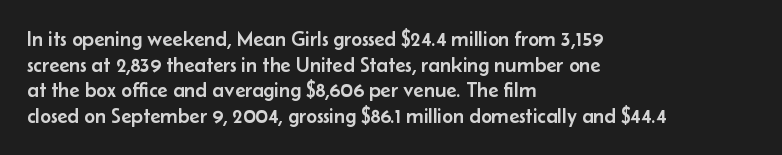
Q: Is the text italic (slanted)? A: No, it is upright.
Q: Is the text underlined? A: No.
Q: How is the paragraph aligned? A: Left-aligned.
Q: Is the spacing between letters normal or unusually wide? A: Normal.
